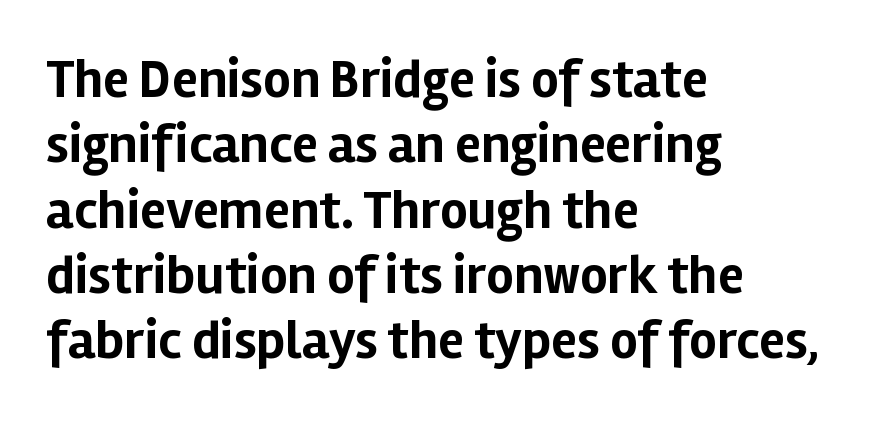
The rendering anchors every line to the left-hand side. The rendering shows plain stroke endings on the letterforms — a sans-serif design. Students, note that the glyphs here touch the page at normal intervals. Plain, unruled lines of type. A dark, heavy texture on the line: the type is bold.
